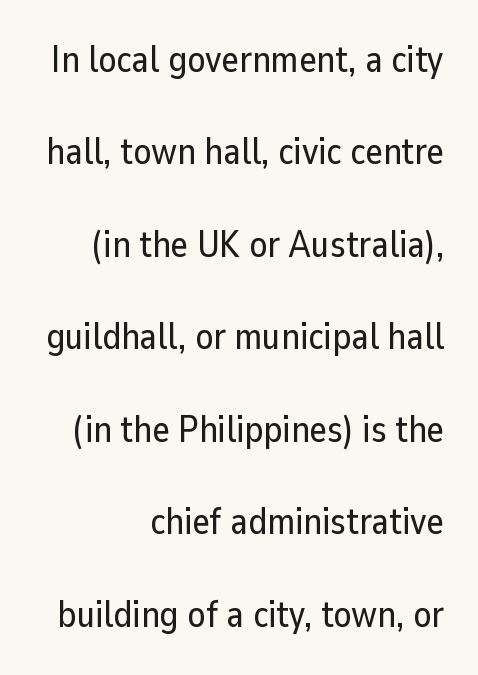
The image shows 37 px sans-serif type, upright; set right-aligned, loose line spacing (2.5x), normal letter spacing, not underlined; low stroke contrast and a medium x-height.
